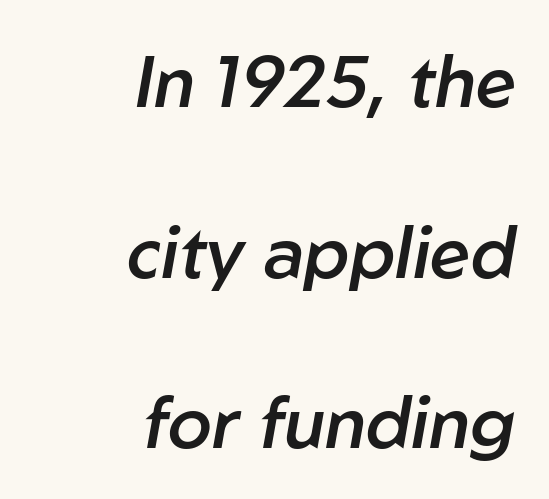
The image shows 72 px semibold type, italic (leaning right); set right-aligned, loose line spacing (2.37x), normal letter spacing, not underlined; low stroke contrast and a medium x-height.
